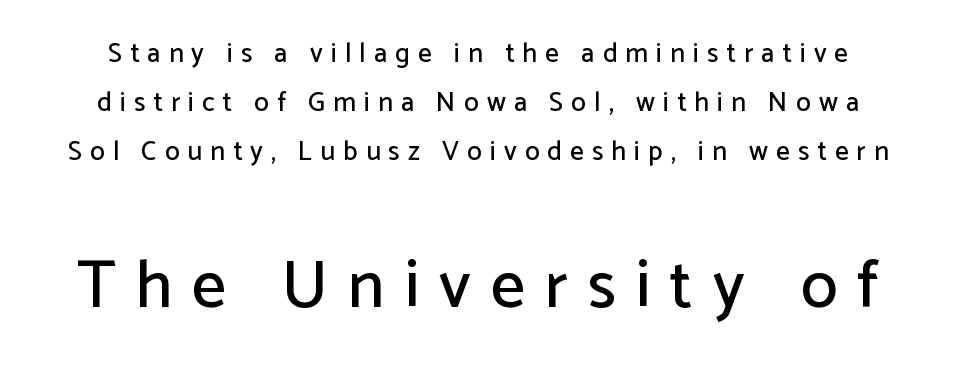
{"serif": "no", "italic": "no", "width": "normal", "stroke_contrast": "low", "x_height": "medium", "monospaced": "no", "underline": "no", "line_spacing_ratio": 1.82, "letter_spacing": "wide", "letter_spacing_em": 0.3, "larger_block": "second", "size_ratio": 2.48, "glyph_px": 67}
